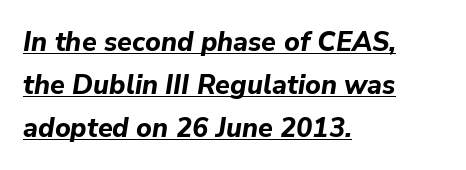
Q: Is the text bold? A: Yes.
Q: Is the text italic (slanted)? A: Yes, it leans right by about 9 degrees.
Q: Is the text underlined? A: Yes.
Q: How is the paragraph aligned? A: Left-aligned.
Q: Is the spacing between letters normal or unusually wide? A: Normal.
Q: Is the spacing between lines tight, normal or loose? A: Normal.
